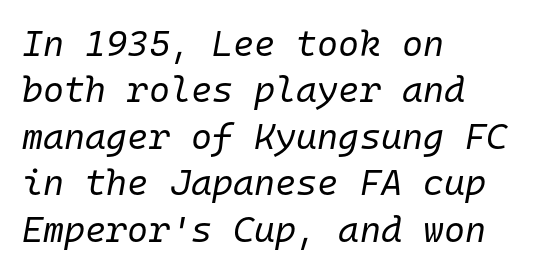
The image shows 36 px regular-weight type, italic (leaning right), monospaced; set left-aligned, normal line spacing (1.29x), normal letter spacing, not underlined; low stroke contrast and a medium x-height.
